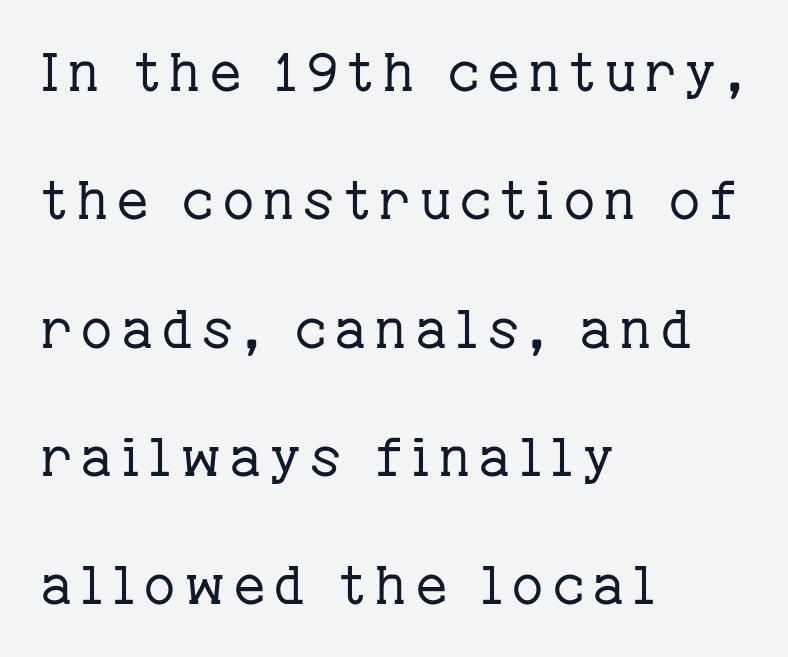
Q: Is the text bold? A: No.
Q: Is the text italic (slanted)? A: No, it is upright.
Q: Is the typeface a serif or a sans-serif typeface? A: Serif.
Q: Is the text underlined? A: No.
Q: How is the paragraph aligned? A: Left-aligned.
Q: Is the spacing between lines tight, normal or loose? A: Loose.
Q: Width (condensed, normal, or wide)? A: Normal.
Q: Stroke contrast? A: Low.
Q: x-height? A: Medium.
Q: Monospaced? A: No.
